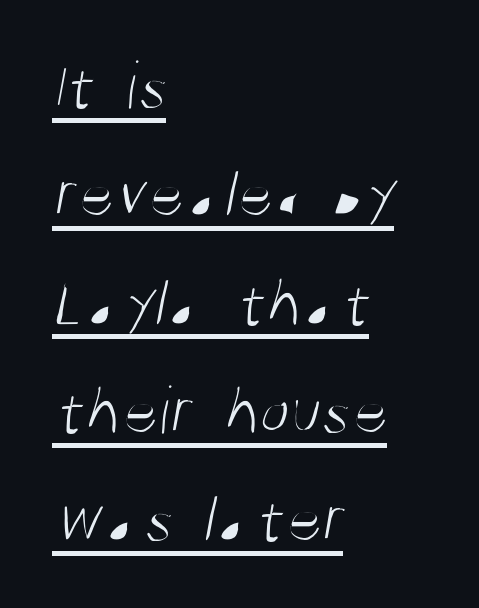
{"serif": "no", "bold": "no", "weight": "light", "width": "condensed", "stroke_contrast": "medium", "x_height": "large", "monospaced": "no", "underline": "yes", "align": "left", "line_spacing": "normal", "line_spacing_ratio": 1.57, "letter_spacing": "normal", "letter_spacing_em": 0.0, "glyph_px": 69}
